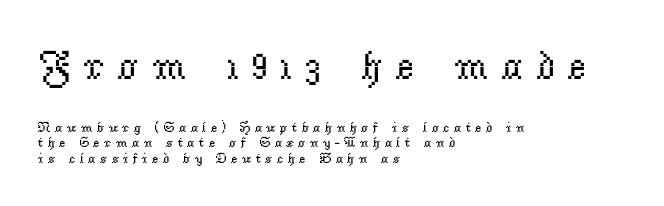
{"serif": "yes", "italic": "no", "bold": "no", "weight": "regular", "width": "normal", "stroke_contrast": "low", "x_height": "small", "monospaced": "no", "underline": "no", "align": "left", "line_spacing": "tight", "line_spacing_ratio": 1.14, "letter_spacing": "wide", "letter_spacing_em": 0.3, "larger_block": "first", "size_ratio": 2.93, "glyph_px": 41}
